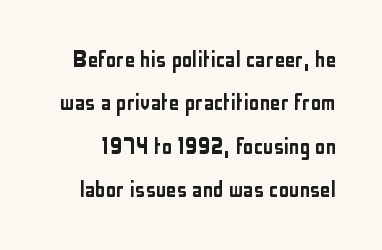
Q: Is the text italic (slanted)? A: No, it is upright.
Q: Is the text underlined? A: No.
Q: Is the spacing between letters normal or unusually wide? A: Normal.
Q: Is the spacing between lines tight, normal or loose? A: Normal.
